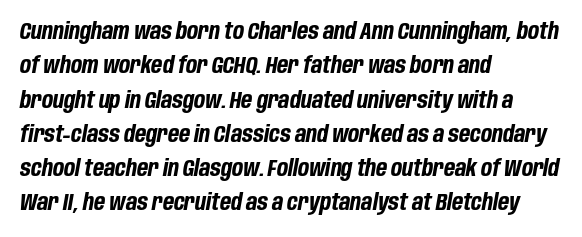
The letters are bold, with thick, heavy strokes. The whole block is typeset with a tilt. Tracking here is standard; glyphs follow each other at the usual distance. The specimen omits any rule beneath the text block's lines. Students, observe: this is what conventionally led text looks like. Compared with a centered layout, this one pins lines to the left instead.
